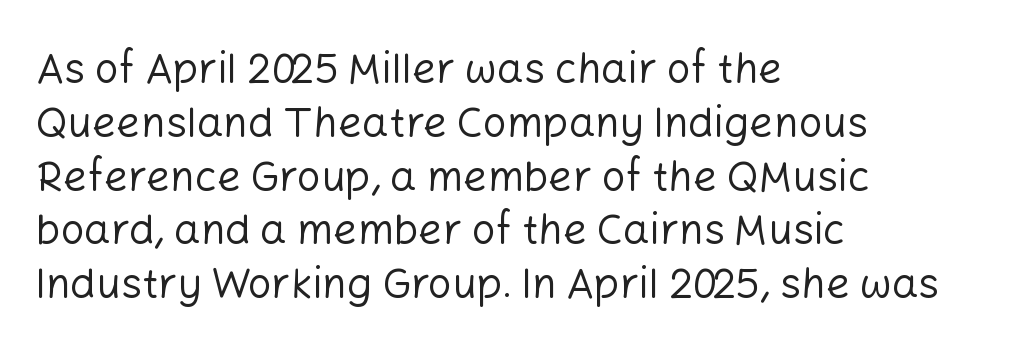
Q: Is the text bold? A: No.
Q: Is the text italic (slanted)? A: No, it is upright.
Q: Is the typeface a serif or a sans-serif typeface? A: Sans-serif.
Q: Is the text underlined? A: No.
Q: How is the paragraph aligned? A: Left-aligned.
Q: Is the spacing between letters normal or unusually wide? A: Normal.
Q: Is the spacing between lines tight, normal or loose? A: Normal.
Q: Width (condensed, normal, or wide)? A: Normal.
Q: Stroke contrast? A: Low.
Q: x-height? A: Medium.
Q: Monospaced? A: No.
